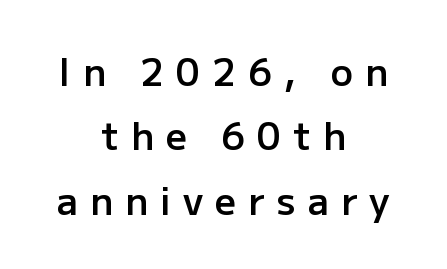
{"serif": "no", "italic": "no", "bold": "semi", "weight": "semibold", "width": "normal", "stroke_contrast": "low", "x_height": "medium", "monospaced": "no", "underline": "no", "align": "center", "line_spacing_ratio": 1.74, "letter_spacing": "wide", "letter_spacing_em": 0.33, "glyph_px": 37}
